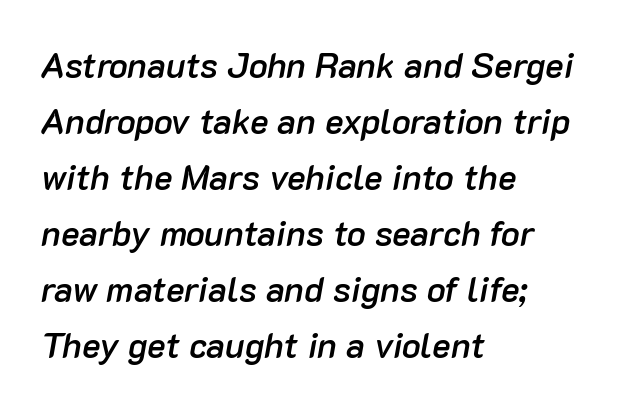
{"italic": "yes", "lean": "right", "slant_degrees": 10, "bold": "semi", "weight": "semibold", "width": "normal", "stroke_contrast": "low", "x_height": "medium", "monospaced": "no", "underline": "no", "align": "left", "line_spacing": "normal", "line_spacing_ratio": 1.6, "letter_spacing": "normal", "letter_spacing_em": 0.0, "glyph_px": 35}
